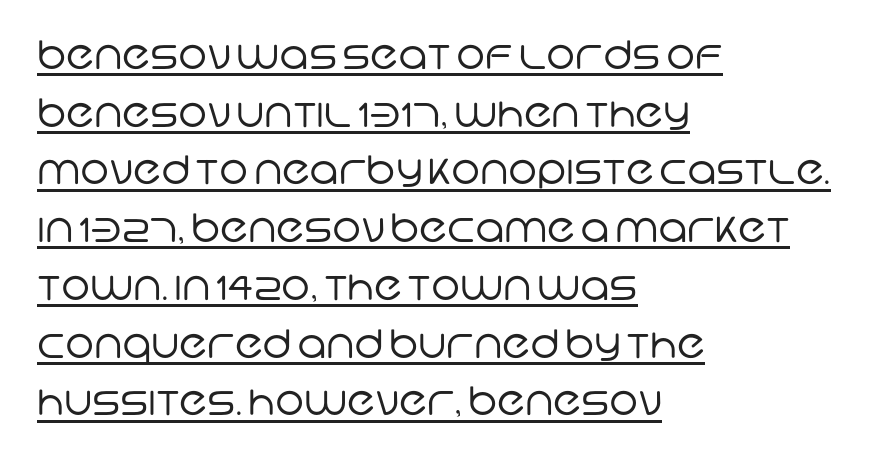
Leftover space on each line is placed entirely after the last word. The font family rendered here belongs to the sans-serif group. The space between consecutive lines is moderate. Compared with typical body copy, the letter spacing here is the same. Each line of the rendering has a horizontal stroke beneath the glyphs. Counters stay open thanks to moderate or lighter strokes.
